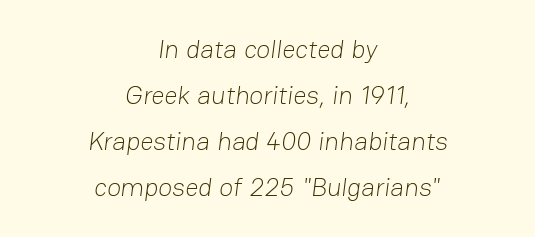
The image shows 26 px text type; set centered, line spacing 1.77x, normal letter spacing, not underlined.
